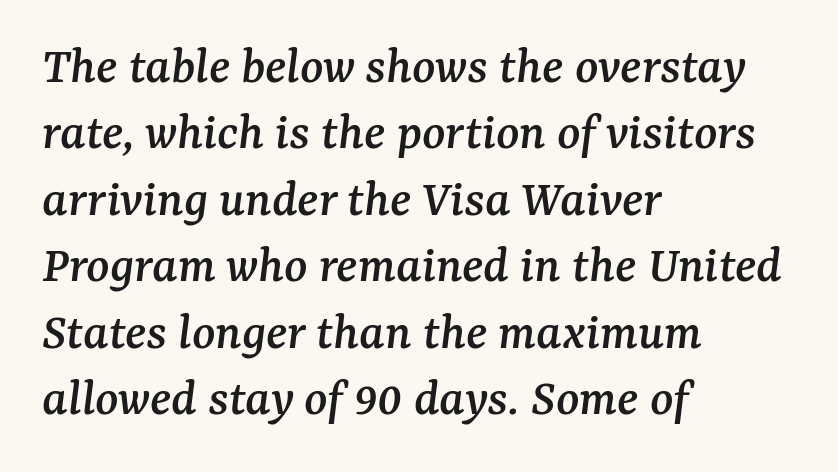
Q: Is the text italic (slanted)? A: Yes, it leans right by about 7 degrees.
Q: Is the typeface a serif or a sans-serif typeface? A: Serif.
Q: Is the text underlined? A: No.
Q: How is the paragraph aligned? A: Left-aligned.
Q: Is the spacing between letters normal or unusually wide? A: Normal.
Q: Width (condensed, normal, or wide)? A: Normal.
Q: Stroke contrast? A: Medium.
Q: x-height? A: Medium.
Q: Monospaced? A: No.
